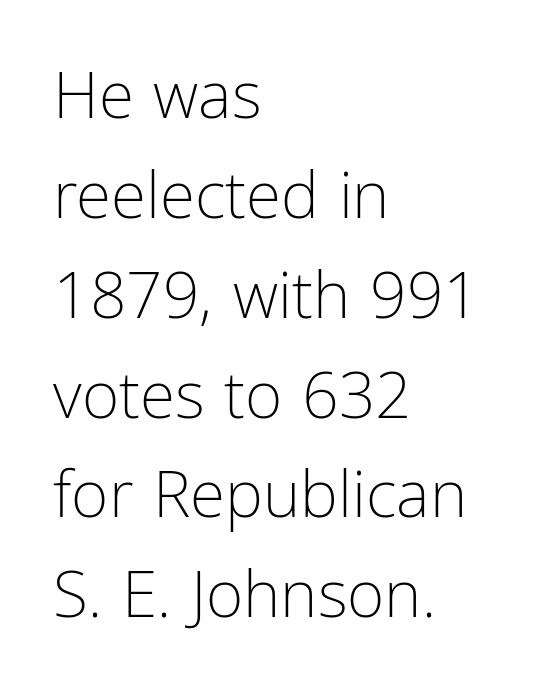
{"serif": "no", "italic": "no", "bold": "no", "weight": "light", "width": "condensed", "stroke_contrast": "low", "x_height": "medium", "monospaced": "no", "underline": "no", "align": "left", "line_spacing": "normal", "line_spacing_ratio": 1.56, "letter_spacing": "normal", "letter_spacing_em": 0.0, "glyph_px": 64}
